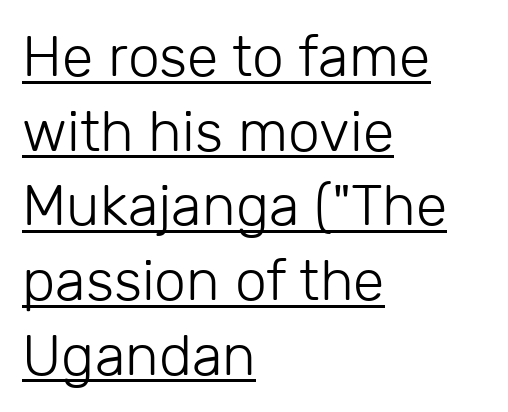
Q: Is the text bold? A: No.
Q: Is the text italic (slanted)? A: No, it is upright.
Q: Is the typeface a serif or a sans-serif typeface? A: Sans-serif.
Q: Is the text underlined? A: Yes.
Q: How is the paragraph aligned? A: Left-aligned.
Q: Is the spacing between letters normal or unusually wide? A: Normal.
Q: Is the spacing between lines tight, normal or loose? A: Normal.
Q: Width (condensed, normal, or wide)? A: Normal.
Q: Stroke contrast? A: Low.
Q: x-height? A: Medium.
Q: Monospaced? A: No.
